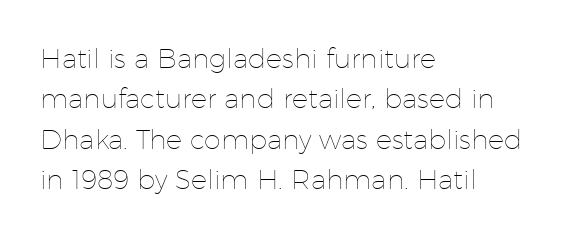
The passage shown stacks its lines at a standard gap. Students, note that the glyphs here touch the page at normal intervals. This reads as an unemphasized weight, regular at the heaviest. Typeset ragged right — the left edge is the straight one. No italicization has been applied; the sample stays upright.
